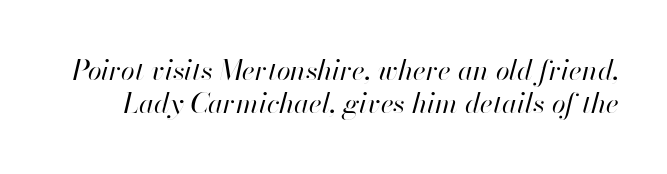
Q: Is the text bold? A: No.
Q: Is the text italic (slanted)? A: Yes, it leans right by about 13 degrees.
Q: Is the text underlined? A: No.
Q: Is the spacing between letters normal or unusually wide? A: Normal.
Q: Width (condensed, normal, or wide)? A: Normal.
Q: Stroke contrast? A: High.
Q: x-height? A: Small.
Q: Monospaced? A: No.
